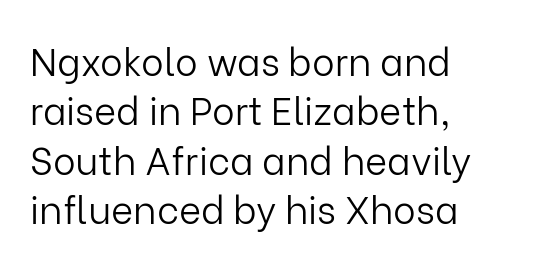
The vertical gap from one line to the next is medium. This reads as an unemphasized weight, regular at the heaviest. Is this a fixed-width face? No — the glyphs have proportional, varying widths. These lines keep a tight, regular rhythm from letter to letter. Does the type have serifs? No, each stem ends abruptly.
